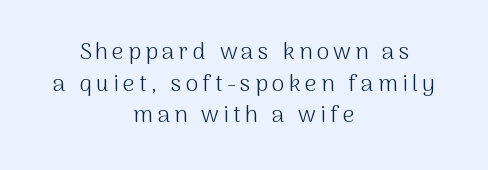
{"italic": "no", "bold": "no", "underline": "no", "align": "center", "line_spacing": "normal", "line_spacing_ratio": 1.38, "glyph_px": 23}
